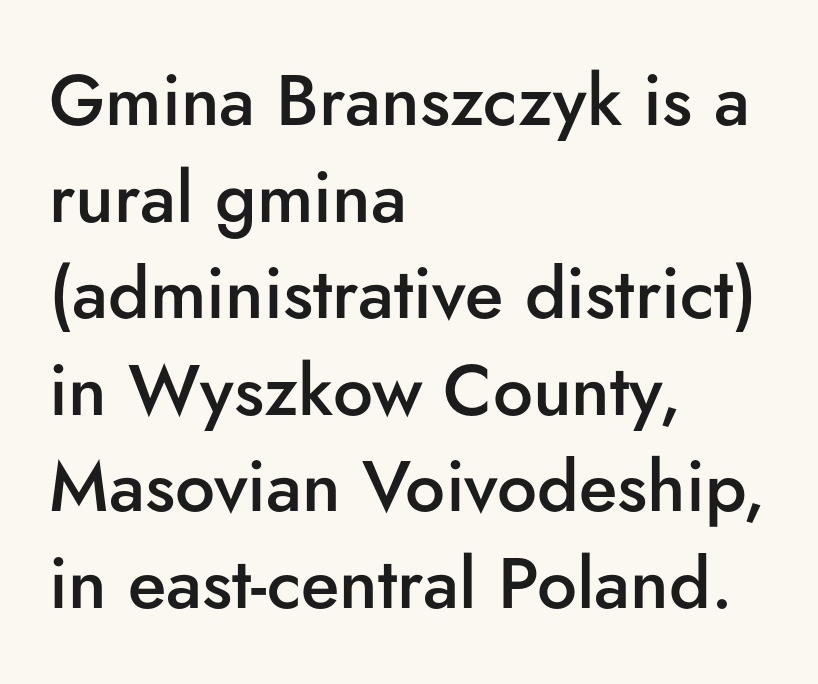
Q: Is the text bold? A: Semi-bold.
Q: Is the text italic (slanted)? A: No, it is upright.
Q: Is the typeface a serif or a sans-serif typeface? A: Sans-serif.
Q: Is the text underlined? A: No.
Q: How is the paragraph aligned? A: Left-aligned.
Q: Is the spacing between letters normal or unusually wide? A: Normal.
Q: Is the spacing between lines tight, normal or loose? A: Normal.
Q: Width (condensed, normal, or wide)? A: Normal.
Q: Stroke contrast? A: Low.
Q: x-height? A: Small.
Q: Monospaced? A: No.
